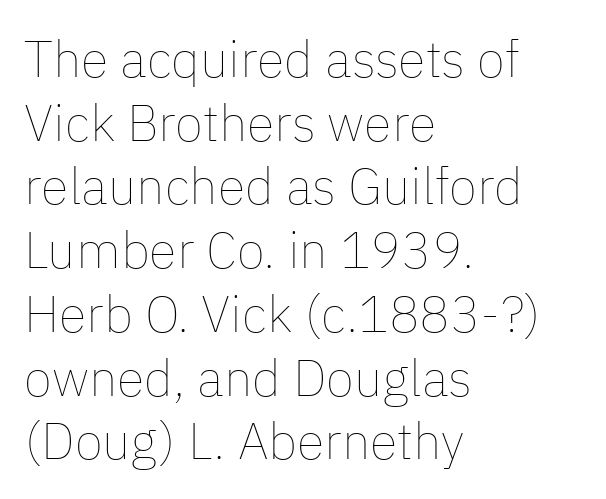
{"italic": "no", "bold": "no", "weight": "thin", "width": "normal", "stroke_contrast": "low", "x_height": "medium", "monospaced": "no", "underline": "no", "align": "left", "line_spacing": "normal", "line_spacing_ratio": 1.25, "letter_spacing": "normal", "letter_spacing_em": 0.0, "glyph_px": 51}
